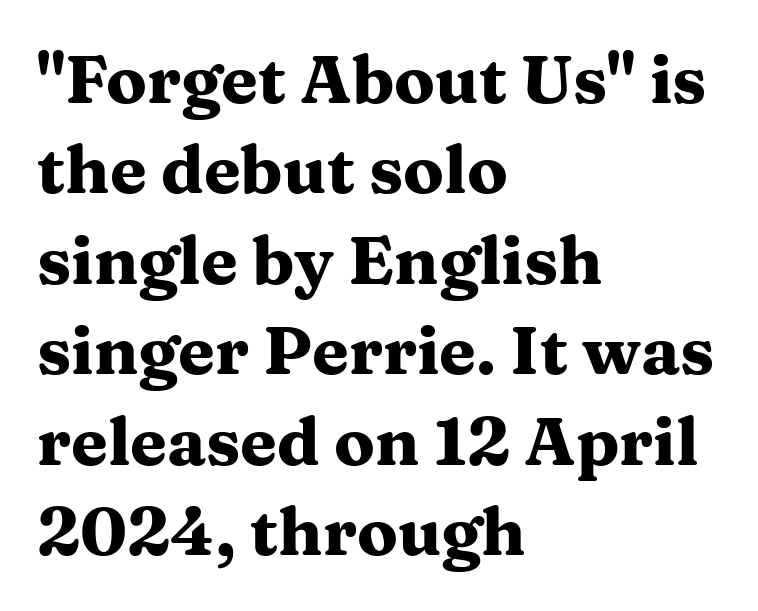
{"serif": "yes", "italic": "no", "bold": "yes", "weight": "heavy", "width": "wide", "stroke_contrast": "medium", "x_height": "medium", "monospaced": "no", "underline": "no", "align": "left", "line_spacing": "normal", "line_spacing_ratio": 1.35, "letter_spacing": "normal", "letter_spacing_em": 0.0, "glyph_px": 67}
